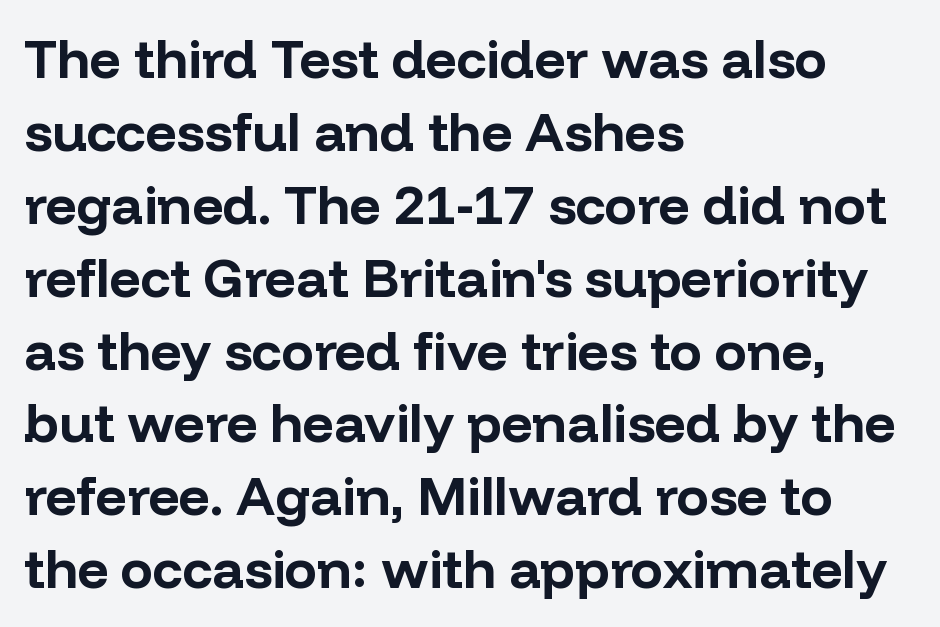
{"serif": "no", "italic": "no", "bold": "yes", "weight": "bold", "width": "normal", "stroke_contrast": "low", "x_height": "medium", "monospaced": "no", "underline": "no", "align": "left", "line_spacing": "normal", "line_spacing_ratio": 1.35, "letter_spacing": "normal", "letter_spacing_em": 0.0, "glyph_px": 54}
